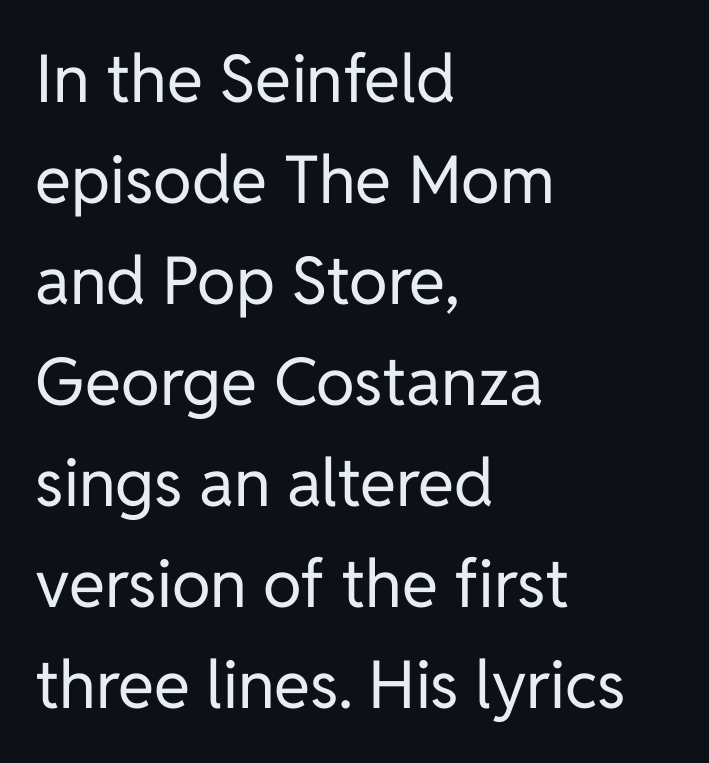
The image shows 66 px regular-weight sans-serif type, upright; set left-aligned, normal line spacing (1.53x), normal letter spacing, not underlined; low stroke contrast and a medium x-height.
